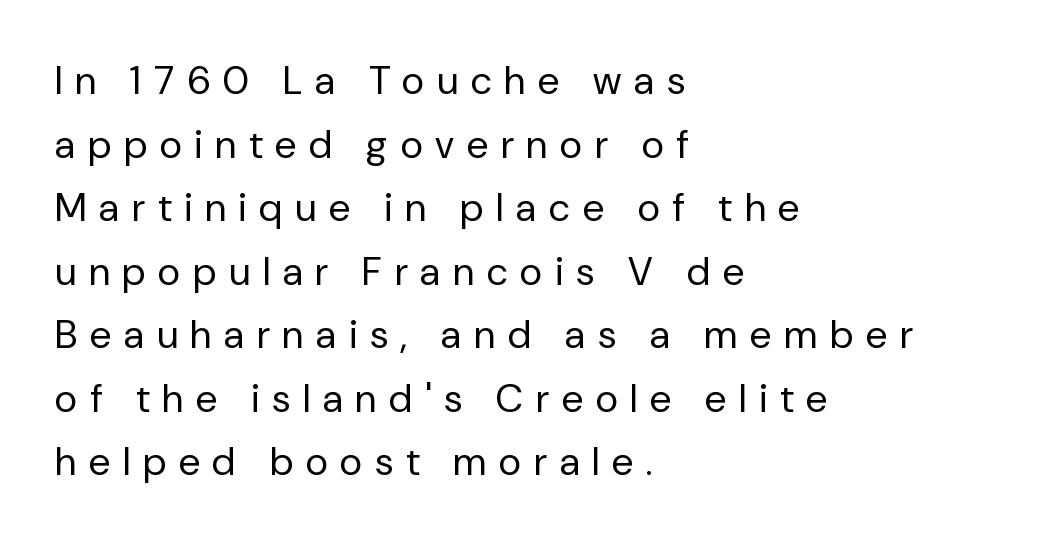
Q: Is the text bold? A: No.
Q: Is the text italic (slanted)? A: No, it is upright.
Q: Is the typeface a serif or a sans-serif typeface? A: Sans-serif.
Q: Is the text underlined? A: No.
Q: How is the paragraph aligned? A: Left-aligned.
Q: Is the spacing between letters normal or unusually wide? A: Unusually wide.
Q: Is the spacing between lines tight, normal or loose? A: Normal.
Q: Width (condensed, normal, or wide)? A: Normal.
Q: Stroke contrast? A: Low.
Q: x-height? A: Medium.
Q: Monospaced? A: No.
